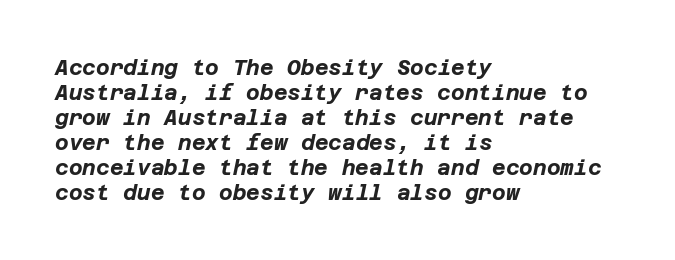
{"italic": "yes", "lean": "right", "slant_degrees": 12, "bold": "yes", "underline": "no", "align": "left", "line_spacing_ratio": 1.19, "letter_spacing": "normal", "letter_spacing_em": 0.0, "glyph_px": 21}
